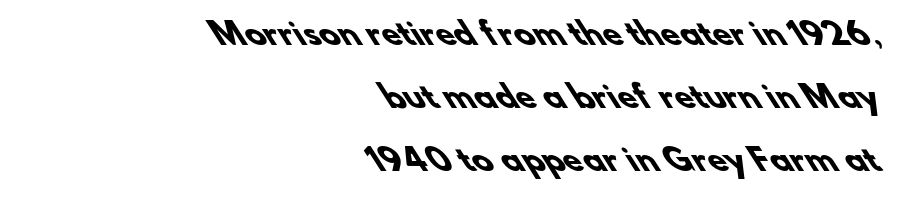
Q: Is the text bold? A: Yes.
Q: Is the typeface a serif or a sans-serif typeface? A: Sans-serif.
Q: Is the text underlined? A: No.
Q: How is the paragraph aligned? A: Right-aligned.
Q: Is the spacing between letters normal or unusually wide? A: Normal.
Q: Is the spacing between lines tight, normal or loose? A: Loose.
Q: Width (condensed, normal, or wide)? A: Normal.
Q: Stroke contrast? A: Low.
Q: x-height? A: Small.
Q: Monospaced? A: No.
